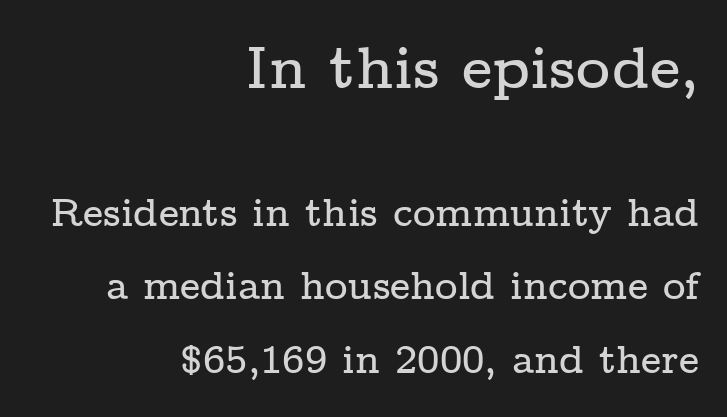
The image shows 59 px wide serif type, upright; set right-aligned, line spacing 1.88x, normal letter spacing, not underlined; the first (top) block is 1.51x larger; low stroke contrast and a medium x-height.
